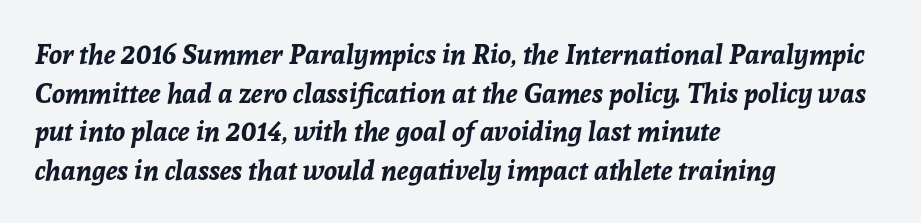
The paragraph has a hard left edge and a soft right edge. Quick note: italic. The type is set solid horizontally, with unmodified tracking. The strip under each line holds only bare page. Students, this is bold: see how much ink each stroke carries. Evenly set lines give the paragraph a standard silhouette.
